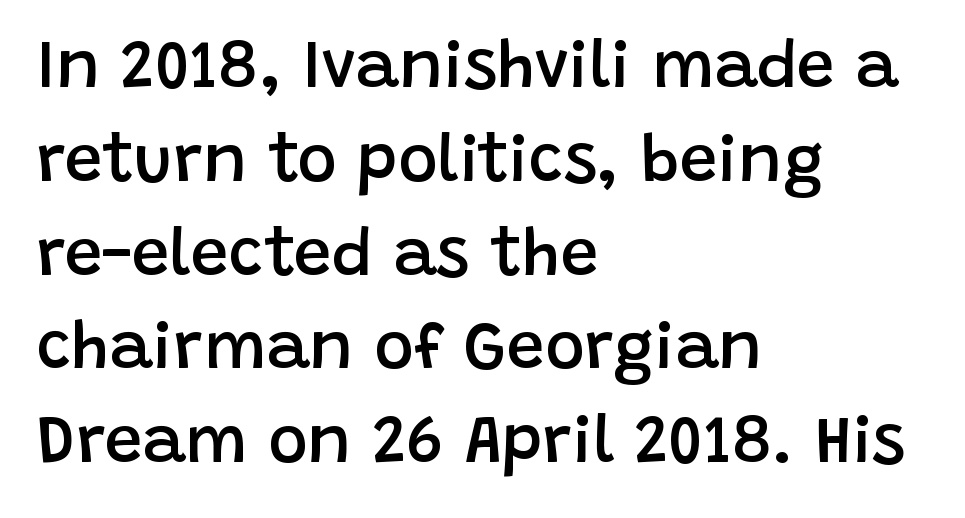
You could call the tracking neutral — neither tight nor loose. The face used here is a semibold: visibly heavier than regular, lighter than bold. The font's upright variant was chosen for this text. Students, observe: this is what conventionally led text looks like.
